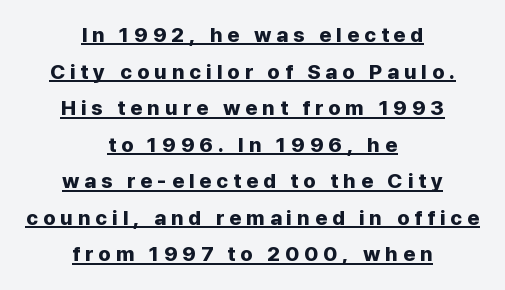
{"italic": "no", "bold": "yes", "underline": "yes", "align": "center", "line_spacing_ratio": 1.74, "letter_spacing": "wide", "letter_spacing_em": 0.23, "glyph_px": 21}
